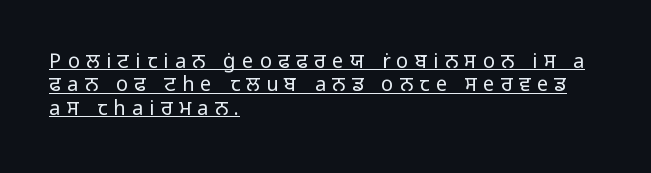
Q: Is the text bold? A: No.
Q: Is the text italic (slanted)? A: No, it is upright.
Q: Is the text underlined? A: Yes.
Q: How is the paragraph aligned? A: Left-aligned.
Q: Is the spacing between letters normal or unusually wide? A: Unusually wide.
